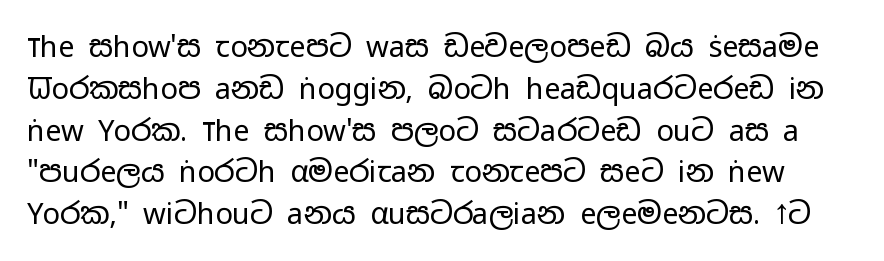
The image shows 29 px regular-weight, wide sans-serif type, upright; set normal line spacing (1.44x), normal letter spacing, not underlined; low stroke contrast and a medium x-height.
